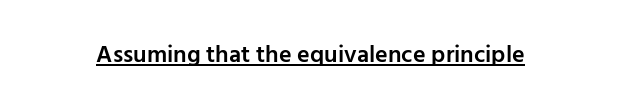
The image shows 24 px text type, upright; set normal letter spacing, underlined.
